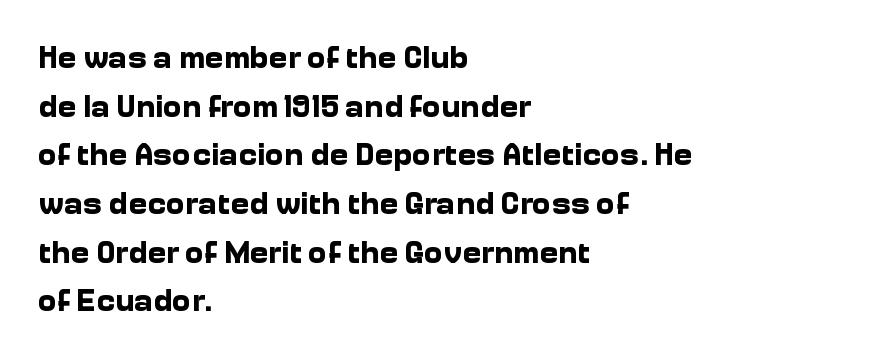
The image shows 32 px bold sans-serif type, upright; set left-aligned, normal line spacing (1.52x), normal letter spacing, not underlined; low stroke contrast and a medium x-height.
